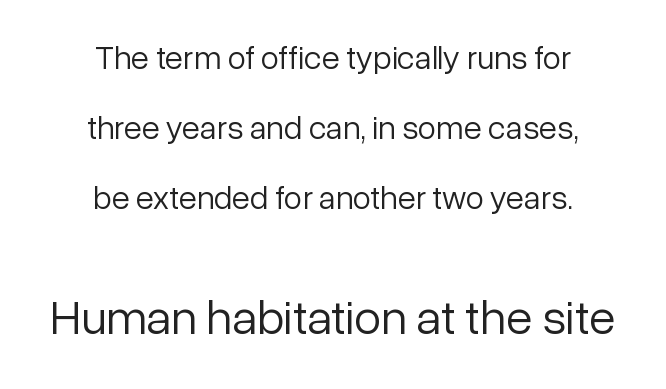
{"serif": "no", "italic": "no", "bold": "no", "weight": "light", "width": "normal", "stroke_contrast": "low", "x_height": "medium", "monospaced": "no", "underline": "no", "align": "center", "line_spacing": "loose", "line_spacing_ratio": 2.12, "letter_spacing": "normal", "letter_spacing_em": 0.0, "larger_block": "second", "size_ratio": 1.48, "glyph_px": 49}
